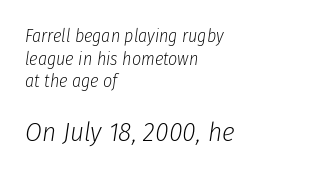
This sample is left-justified, so line endings fall wherever the words run out. Compared with ordinary roman type, these characters are visibly tilted. Vertical spacing — default. Has an underline been added? It has not. Weight class: somewhere from thin through regular.
